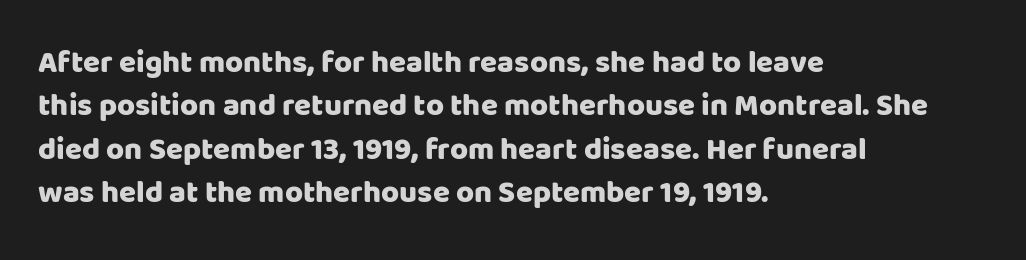
The image shows 31 px sans-serif type, upright; set left-aligned, normal line spacing (1.4x), normal letter spacing, not underlined; low stroke contrast and a large x-height.
